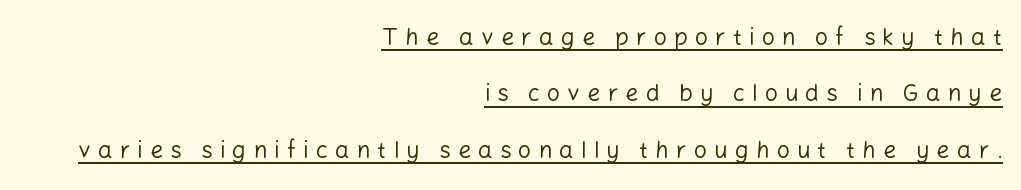
What stands out about the letter spacing? Its width — letters are far apart. If you drew a line through each stem, it would be perfectly vertical. These lines stand farther apart than default settings would place them. Think standard paragraph weight, or any step lighter than that.
